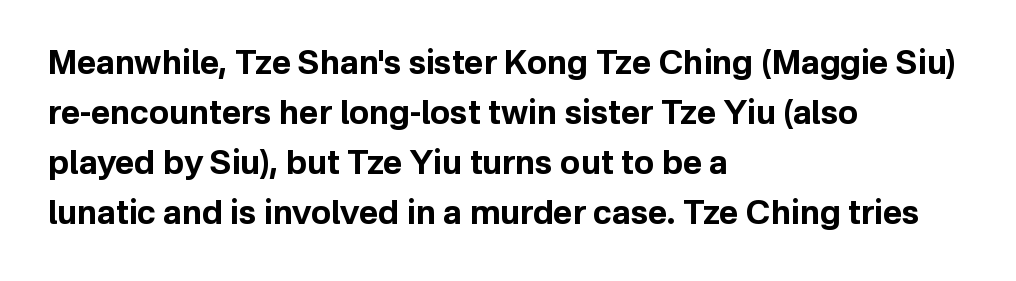
Q: Is the text bold? A: Yes.
Q: Is the text italic (slanted)? A: No, it is upright.
Q: Is the typeface a serif or a sans-serif typeface? A: Sans-serif.
Q: Is the text underlined? A: No.
Q: How is the paragraph aligned? A: Left-aligned.
Q: Is the spacing between letters normal or unusually wide? A: Normal.
Q: Is the spacing between lines tight, normal or loose? A: Normal.
Q: Width (condensed, normal, or wide)? A: Normal.
Q: Stroke contrast? A: Low.
Q: x-height? A: Medium.
Q: Monospaced? A: No.
